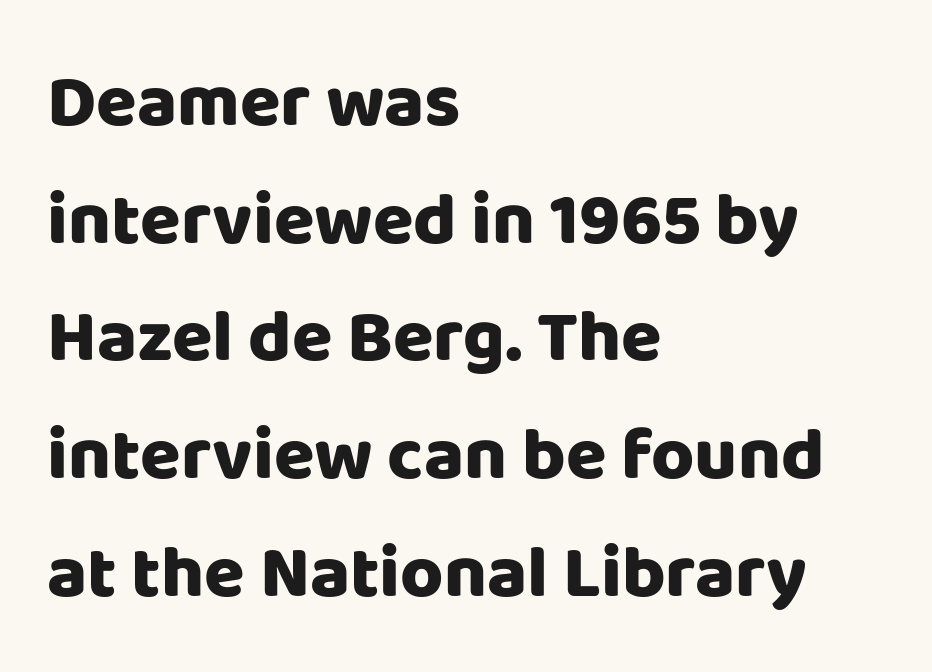
Strokes here are thick enough to call this a true bold. Are there feet on the stems? There aren't — it's a sans. The setting favours the left margin, as ordinary paragraphs usually do. Decoration check: the copy has no underline. If you drew a line through each stem, it would be perfectly vertical.
